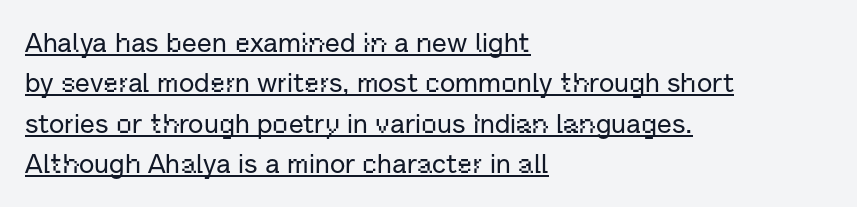
Compared with a centered layout, this one pins lines to the left instead. Ascenders rise straight up at ninety degrees. Check the space under the baseline: a stroke is drawn there. Reading down the column, the eye jumps a familiar distance to each next line.
